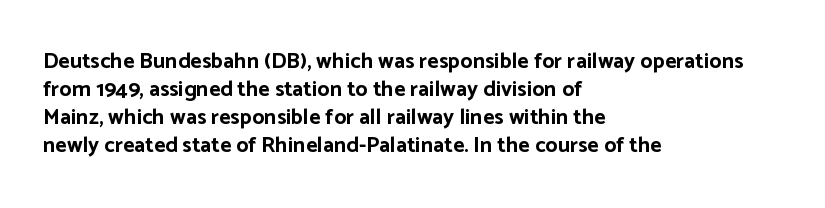
The image shows 22 px bold type, upright; set left-aligned, normal line spacing (1.28x), normal letter spacing, not underlined.
